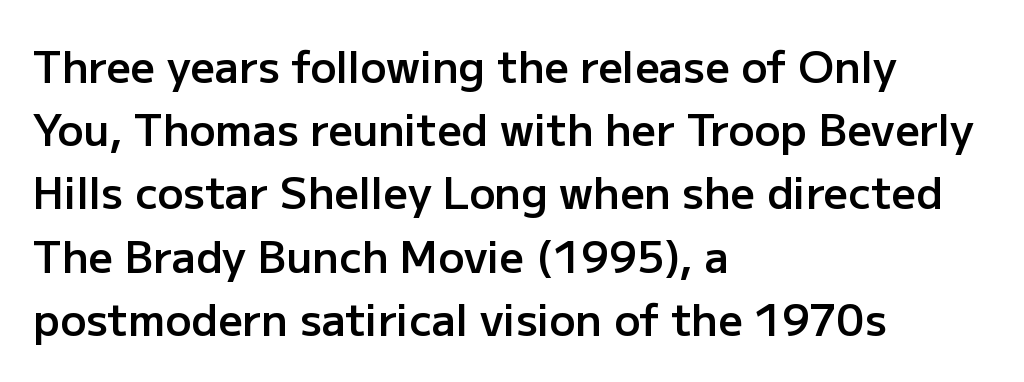
Q: Is the text bold? A: Semi-bold.
Q: Is the text italic (slanted)? A: No, it is upright.
Q: Is the typeface a serif or a sans-serif typeface? A: Sans-serif.
Q: Is the text underlined? A: No.
Q: How is the paragraph aligned? A: Left-aligned.
Q: Is the spacing between letters normal or unusually wide? A: Normal.
Q: Is the spacing between lines tight, normal or loose? A: Normal.
Q: Width (condensed, normal, or wide)? A: Normal.
Q: Stroke contrast? A: Low.
Q: x-height? A: Medium.
Q: Monospaced? A: No.
